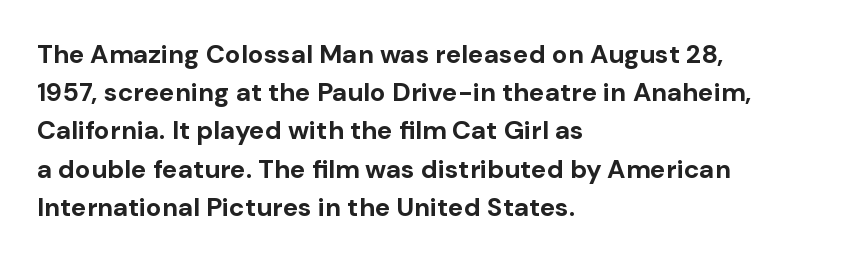
{"italic": "no", "bold": "yes", "underline": "no", "align": "left", "line_spacing": "normal", "line_spacing_ratio": 1.47, "letter_spacing": "normal", "letter_spacing_em": 0.0, "glyph_px": 26}
